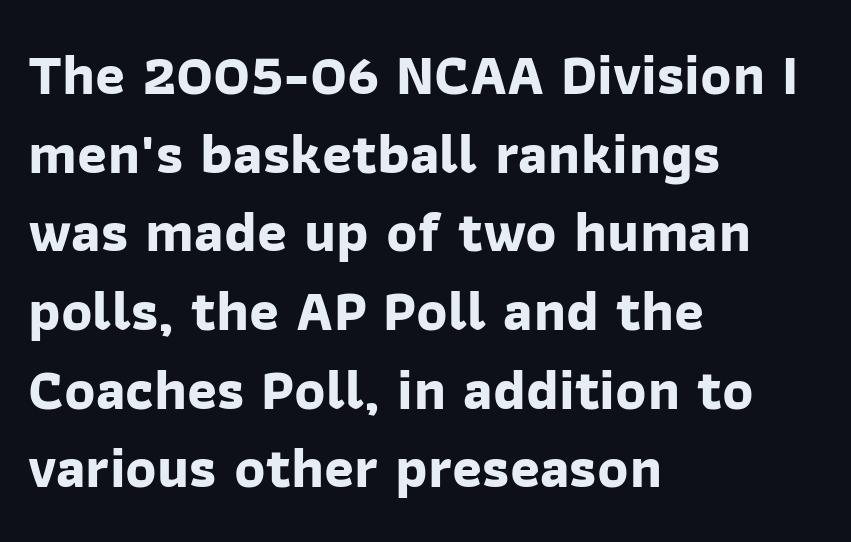
{"serif": "no", "bold": "yes", "weight": "bold", "width": "normal", "stroke_contrast": "low", "x_height": "medium", "monospaced": "no", "underline": "no", "align": "left", "line_spacing": "normal", "line_spacing_ratio": 1.38, "letter_spacing": "normal", "letter_spacing_em": 0.0, "glyph_px": 57}
